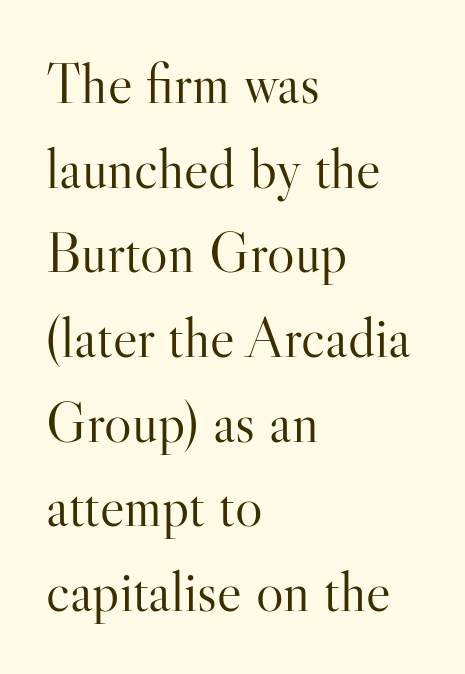
The baseline area is clear. How are the letters spaced? Ordinarily, with no added tracking. Looks like regular typesetting: each glyph gets only the width it needs. You can tell it's not italic because the verticals are truly vertical. The line-height multiplier appears to be the usual default.
